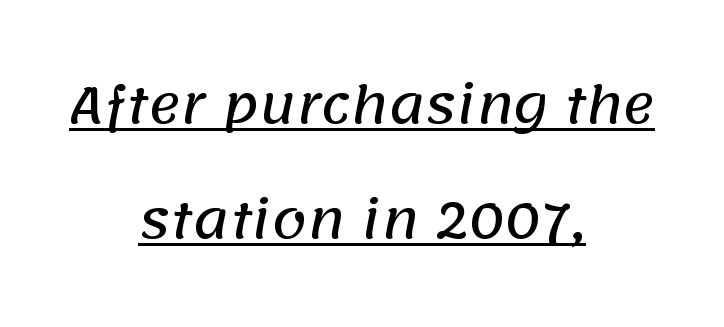
The image shows 50 px sans-serif type; set centered, loose line spacing (2.31x), normal letter spacing, underlined; low stroke contrast and a large x-height.
